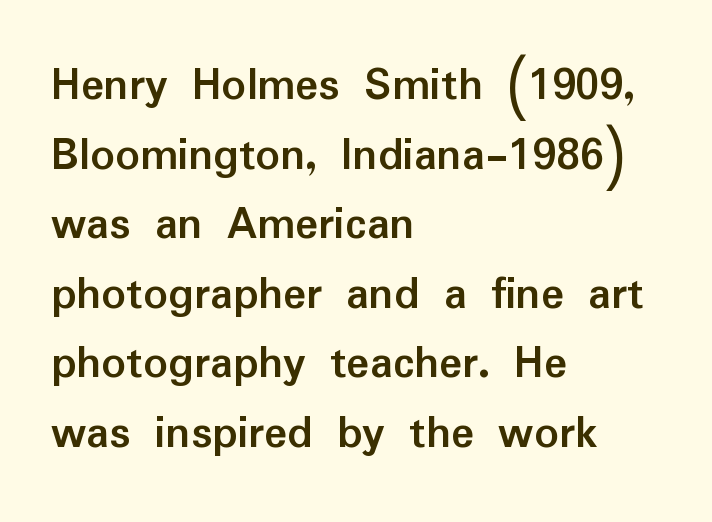
The image shows 48 px semibold sans-serif type, upright; set left-aligned, normal line spacing (1.45x), normal letter spacing, not underlined; low stroke contrast and a medium x-height.
